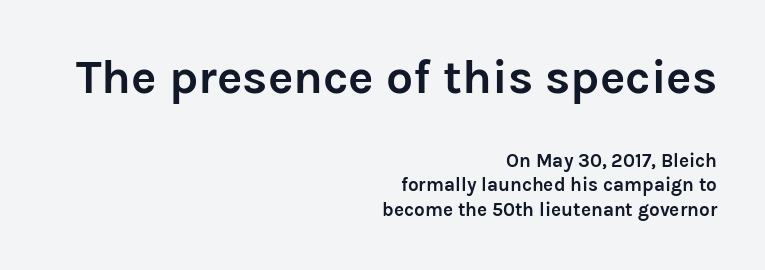
{"serif": "no", "italic": "no", "bold": "yes", "weight": "semibold", "width": "normal", "stroke_contrast": "low", "x_height": "medium", "monospaced": "no", "underline": "no", "align": "right", "line_spacing": "normal", "line_spacing_ratio": 1.3, "letter_spacing": "normal", "letter_spacing_em": 0.0, "larger_block": "first", "size_ratio": 2.53, "glyph_px": 48}
